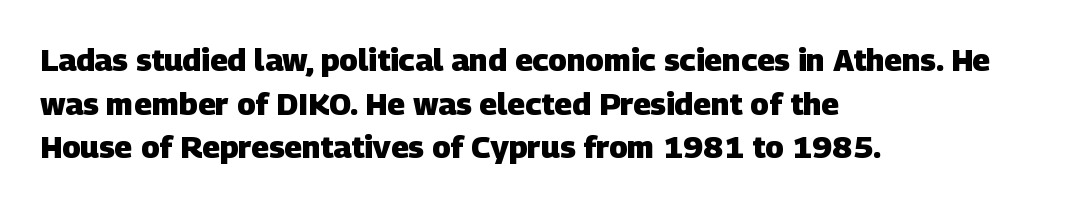
Q: Is the text bold? A: Yes.
Q: Is the typeface a serif or a sans-serif typeface? A: Sans-serif.
Q: Is the text underlined? A: No.
Q: How is the paragraph aligned? A: Left-aligned.
Q: Is the spacing between letters normal or unusually wide? A: Normal.
Q: Is the spacing between lines tight, normal or loose? A: Normal.
Q: Width (condensed, normal, or wide)? A: Normal.
Q: Stroke contrast? A: Low.
Q: x-height? A: Large.
Q: Monospaced? A: No.
